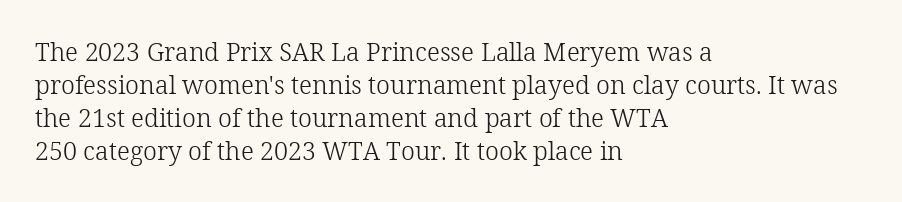
The image shows 25 px text type, upright; set left-aligned, normal line spacing (1.32x), normal letter spacing, not underlined.
